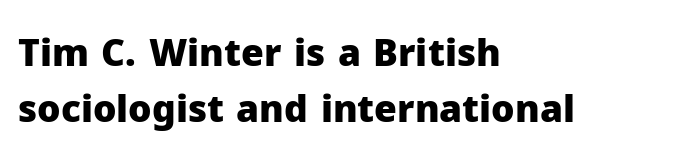
Tall strokes in this sample are plumb rather than angled. Is the block centered? No — it sits flush against the left margin. Note the varied advance widths — an 'i' is clearly narrower than an 'm'. Is this a sans? Yes — the strokes have no serifs. Vertically, the passage feels balanced, rows spaced as you'd expect.
